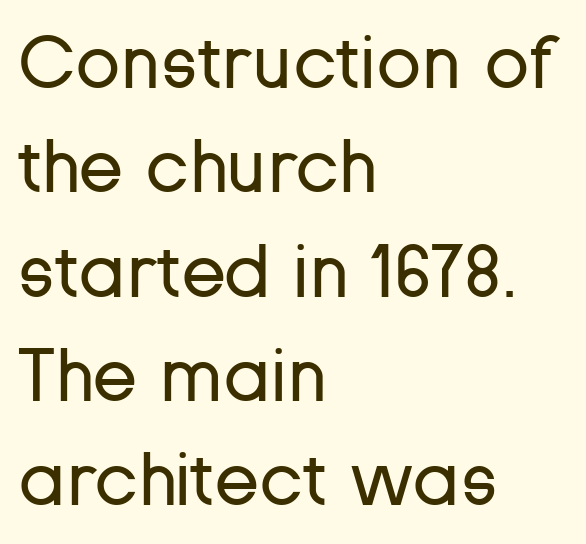
Q: Is the text bold? A: No.
Q: Is the text italic (slanted)? A: No, it is upright.
Q: Is the typeface a serif or a sans-serif typeface? A: Sans-serif.
Q: Is the text underlined? A: No.
Q: How is the paragraph aligned? A: Left-aligned.
Q: Is the spacing between letters normal or unusually wide? A: Normal.
Q: Is the spacing between lines tight, normal or loose? A: Normal.
Q: Width (condensed, normal, or wide)? A: Normal.
Q: Stroke contrast? A: Low.
Q: x-height? A: Medium.
Q: Monospaced? A: No.
